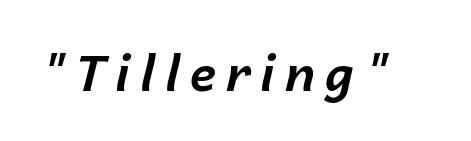
The image shows 49 px bold type, italic (leaning right); set unusually wide letter spacing (+0.2 em), not underlined; low stroke contrast and a medium x-height.
